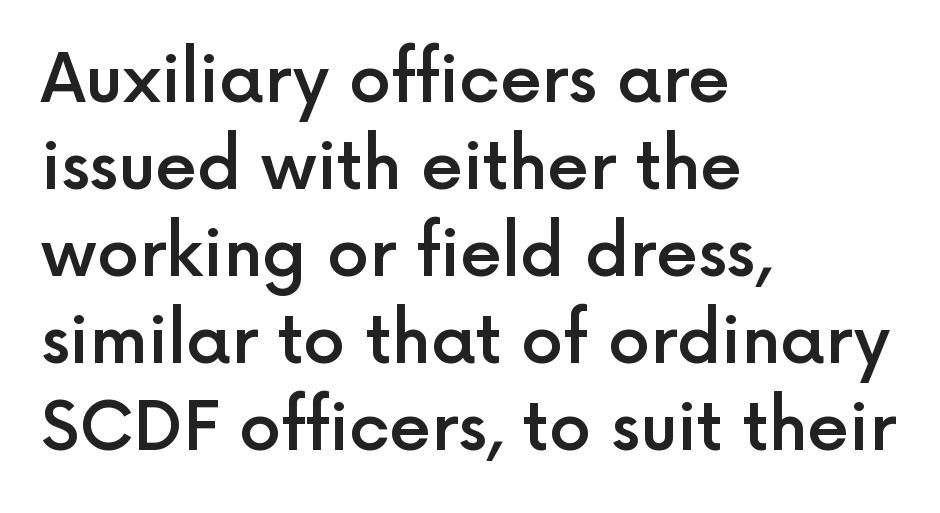
The image shows 67 px semibold sans-serif type, upright; set left-aligned, normal line spacing (1.3x), normal letter spacing, not underlined; a medium x-height.
